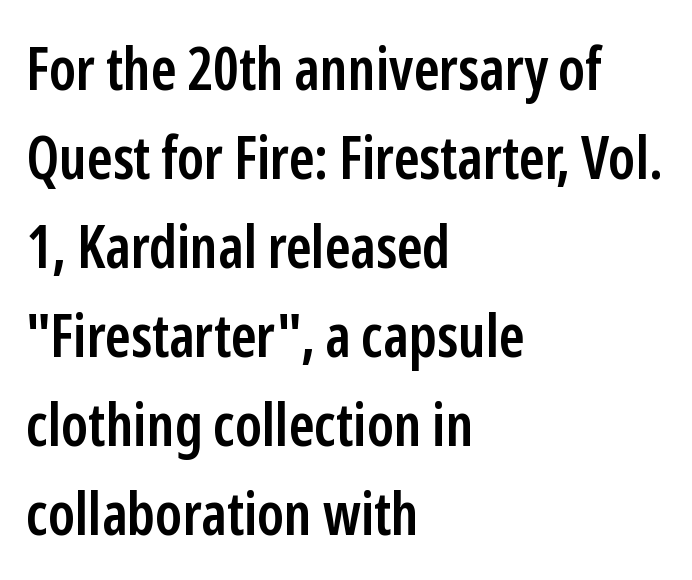
Q: Is the text bold? A: Semi-bold.
Q: Is the text italic (slanted)? A: No, it is upright.
Q: Is the typeface a serif or a sans-serif typeface? A: Sans-serif.
Q: Is the text underlined? A: No.
Q: How is the paragraph aligned? A: Left-aligned.
Q: Is the spacing between letters normal or unusually wide? A: Normal.
Q: Is the spacing between lines tight, normal or loose? A: Normal.
Q: Width (condensed, normal, or wide)? A: Condensed.
Q: Stroke contrast? A: Low.
Q: x-height? A: Medium.
Q: Monospaced? A: No.
